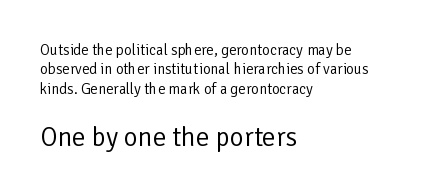
Q: Is the text bold? A: No.
Q: Is the text italic (slanted)? A: No, it is upright.
Q: Is the text underlined? A: No.
Q: How is the paragraph aligned? A: Left-aligned.
Q: Is the spacing between letters normal or unusually wide? A: Normal.
Q: Is the spacing between lines tight, normal or loose? A: Normal.
Q: Which block of text is set in a larger size, the first (top) or the second (bottom)? A: The second (bottom) one.
